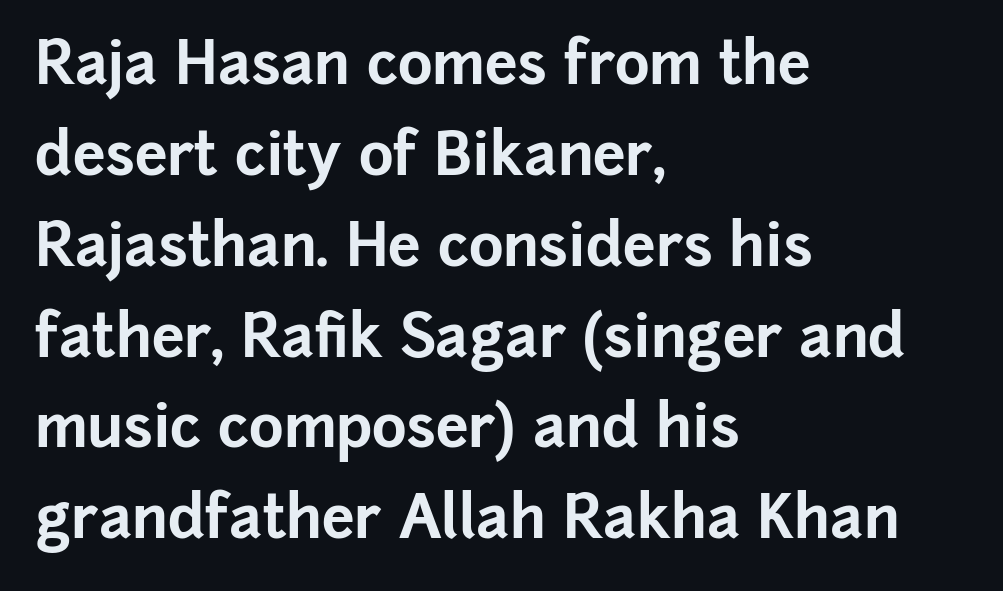
{"serif": "no", "italic": "no", "bold": "yes", "weight": "bold", "width": "normal", "stroke_contrast": "low", "x_height": "medium", "monospaced": "no", "underline": "no", "align": "left", "line_spacing": "normal", "line_spacing_ratio": 1.54, "letter_spacing": "normal", "letter_spacing_em": 0.0, "glyph_px": 59}
